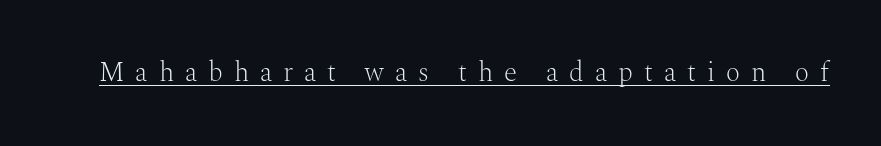
The words here are underlined. The cut favours lightness, reaching ordinary text weight at its darkest. Style check: upright. Each word looks stretched out because of the extra space between its letters.
